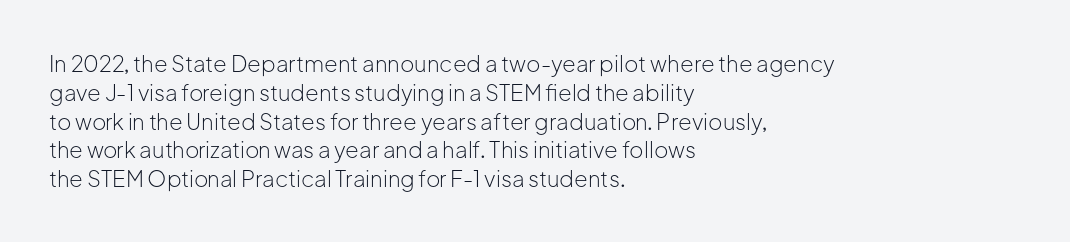
{"italic": "no", "bold": "no", "underline": "no", "align": "left", "line_spacing": "normal", "line_spacing_ratio": 1.31, "letter_spacing": "normal", "letter_spacing_em": 0.0, "glyph_px": 22}
